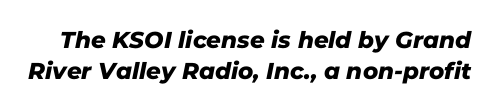
{"underline": "no", "line_spacing": "normal", "line_spacing_ratio": 1.34, "letter_spacing": "normal", "letter_spacing_em": 0.0, "glyph_px": 23}
